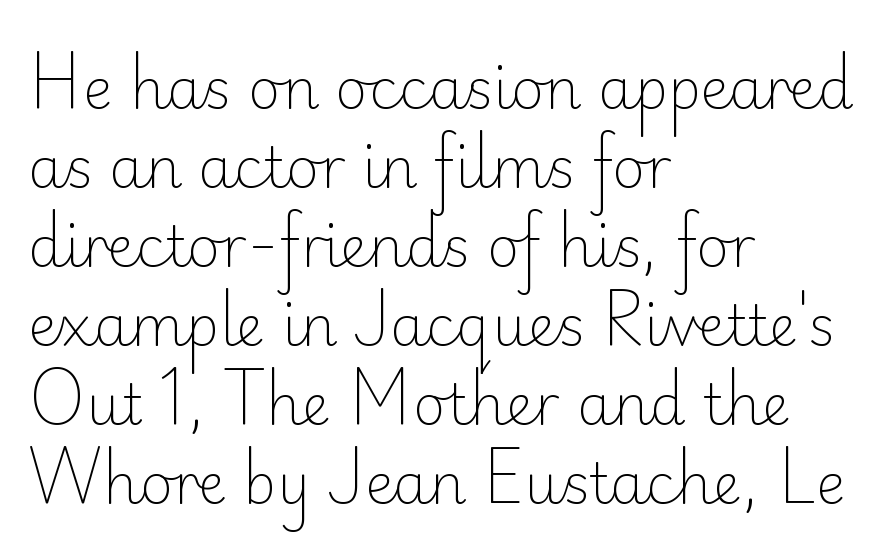
Note the varied advance widths — an 'i' is clearly narrower than an 'm'. Whoever set this chose a conventional vertical rhythm. The type is set solid horizontally, with unmodified tracking. The cut favours lightness, reaching ordinary text weight at its darkest. The type sits square on the baseline with zero lean.
